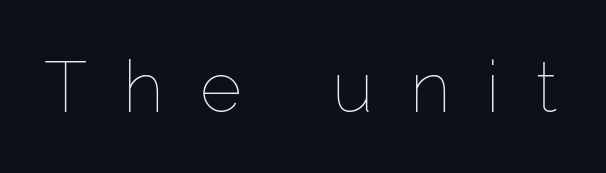
{"italic": "no", "bold": "no", "weight": "thin", "width": "normal", "stroke_contrast": "low", "x_height": "medium", "monospaced": "no", "underline": "no", "letter_spacing": "wide", "letter_spacing_em": 0.5, "glyph_px": 72}
